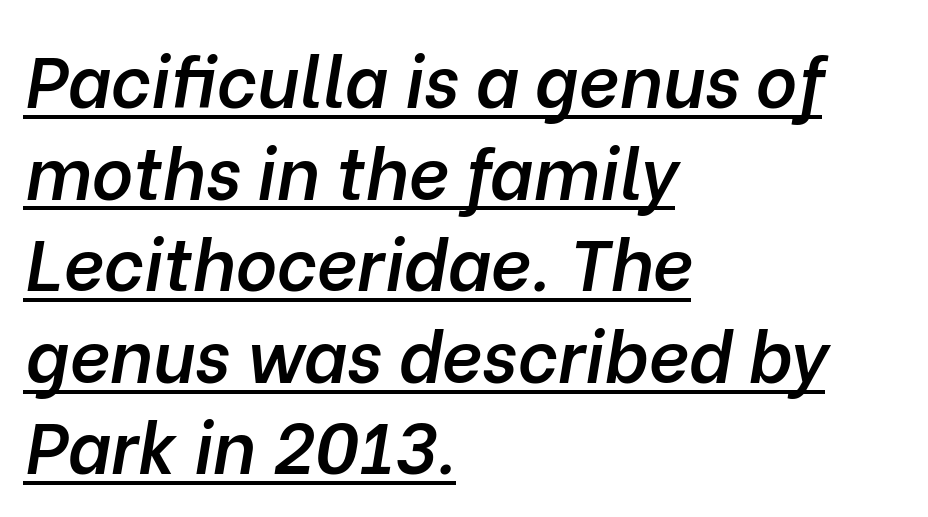
The image shows 71 px semibold type, italic (leaning right); set left-aligned, normal line spacing (1.29x), normal letter spacing, underlined; low stroke contrast and a medium x-height.
